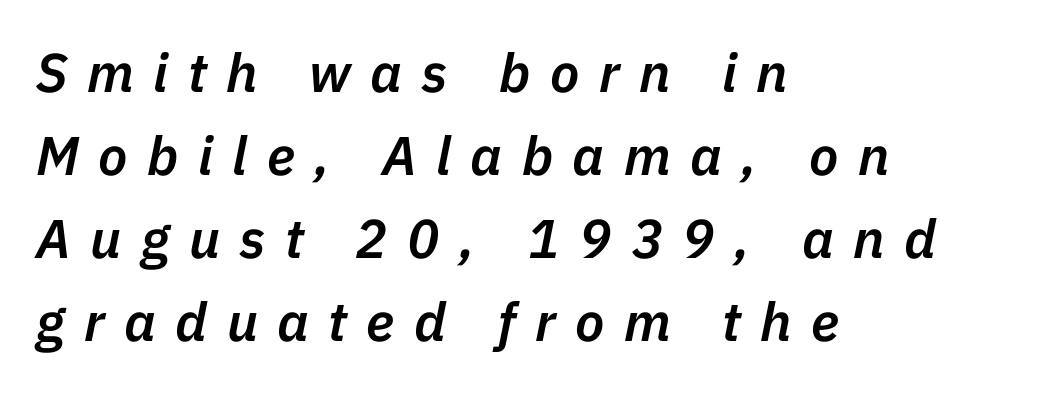
The glyphs look as if they've been sheared to an angle. Reading down the column, the eye jumps a familiar distance to each next line. The letters are semibold — heavier than regular but short of a full bold. You could not count columns in this text — the font is proportionally spaced. Descenders are the only things crossing below the line. Loose tracking; the words dissolve into strings of separated letters.
